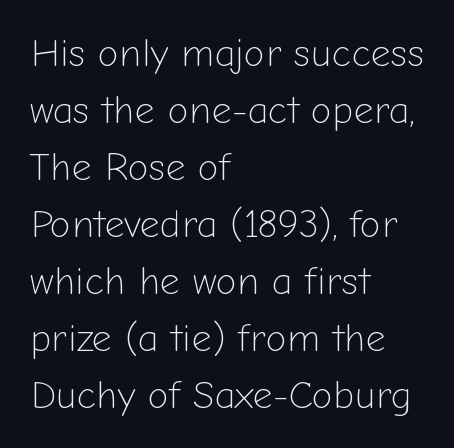
Q: Is the text bold? A: No.
Q: Is the text italic (slanted)? A: No, it is upright.
Q: Is the typeface a serif or a sans-serif typeface? A: Sans-serif.
Q: Is the text underlined? A: No.
Q: How is the paragraph aligned? A: Left-aligned.
Q: Is the spacing between letters normal or unusually wide? A: Normal.
Q: Is the spacing between lines tight, normal or loose? A: Normal.
Q: Width (condensed, normal, or wide)? A: Normal.
Q: Stroke contrast? A: Low.
Q: x-height? A: Medium.
Q: Monospaced? A: No.
